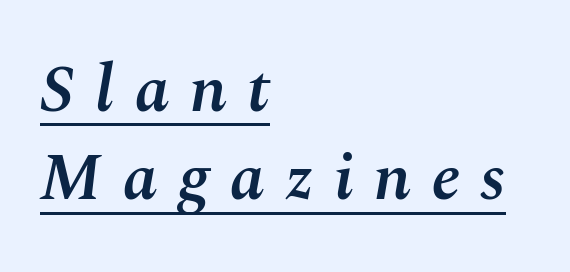
Q: Is the text bold? A: Semi-bold.
Q: Is the text italic (slanted)? A: Yes, it leans right by about 10 degrees.
Q: Is the text underlined? A: Yes.
Q: How is the paragraph aligned? A: Left-aligned.
Q: Is the spacing between letters normal or unusually wide? A: Unusually wide.
Q: Is the spacing between lines tight, normal or loose? A: Normal.
Q: Width (condensed, normal, or wide)? A: Normal.
Q: Stroke contrast? A: Medium.
Q: x-height? A: Medium.
Q: Monospaced? A: No.
